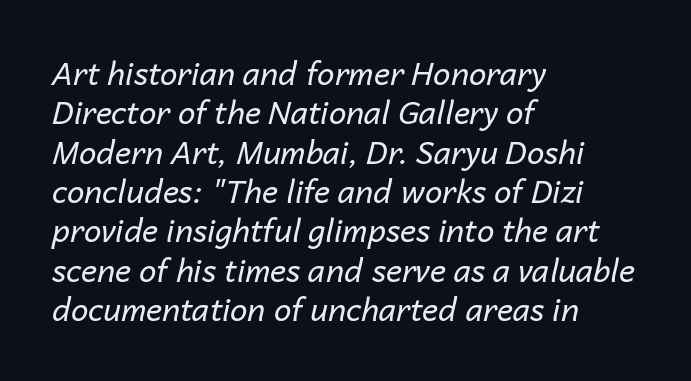
{"italic": "yes", "lean": "right", "slant_degrees": 14, "bold": "no", "weight": "regular", "width": "normal", "stroke_contrast": "low", "x_height": "medium", "monospaced": "no", "underline": "no", "align": "left", "line_spacing": "normal", "line_spacing_ratio": 1.27, "letter_spacing": "normal", "letter_spacing_em": 0.0, "glyph_px": 31}
